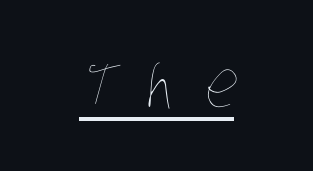
Q: Is the text bold? A: No.
Q: Is the text underlined? A: Yes.
Q: How is the paragraph aligned? A: Centered.
Q: Is the spacing between letters normal or unusually wide? A: Unusually wide.
Q: Width (condensed, normal, or wide)? A: Condensed.
Q: Stroke contrast? A: Low.
Q: x-height? A: Large.
Q: Monospaced? A: No.
